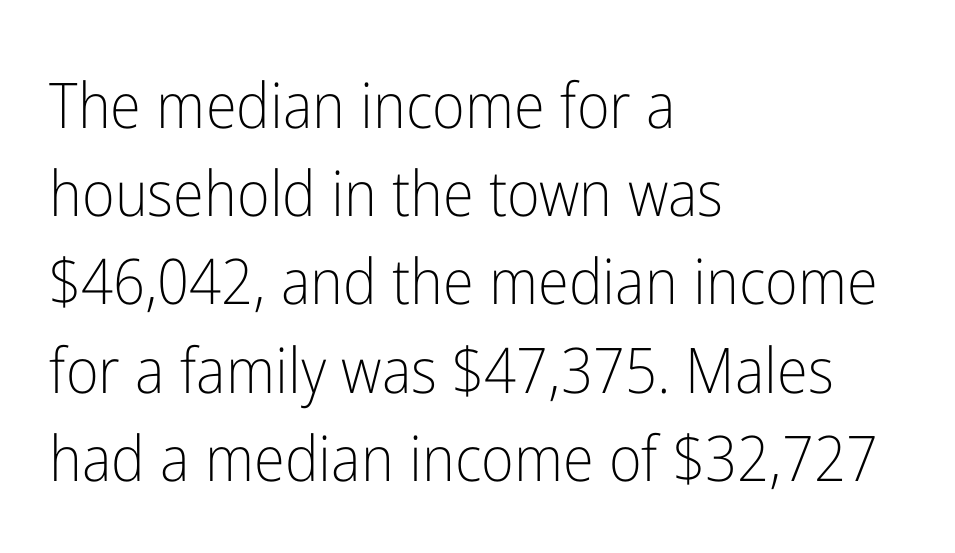
The image shows 63 px light, condensed sans-serif type, upright; set left-aligned, normal line spacing (1.4x), normal letter spacing, not underlined; low stroke contrast and a medium x-height.
